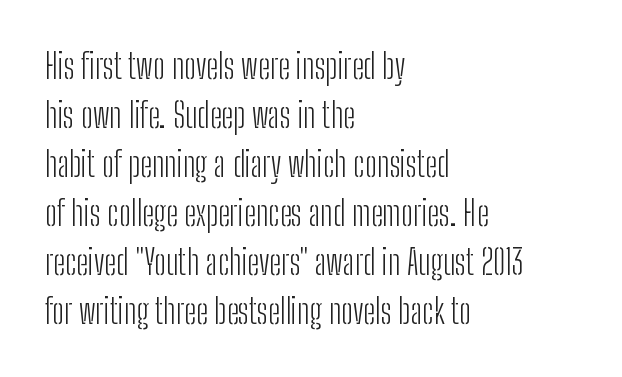
Q: Is the text bold? A: No.
Q: Is the text italic (slanted)? A: No, it is upright.
Q: Is the typeface a serif or a sans-serif typeface? A: Sans-serif.
Q: Is the text underlined? A: No.
Q: How is the paragraph aligned? A: Left-aligned.
Q: Is the spacing between letters normal or unusually wide? A: Normal.
Q: Is the spacing between lines tight, normal or loose? A: Normal.
Q: Width (condensed, normal, or wide)? A: Condensed.
Q: Stroke contrast? A: Low.
Q: x-height? A: Medium.
Q: Monospaced? A: No.
